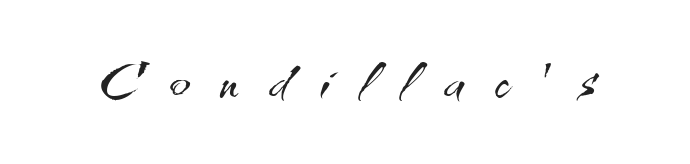
{"serif": "no", "bold": "no", "weight": "light", "width": "normal", "stroke_contrast": "medium", "x_height": "small", "monospaced": "no", "underline": "no", "letter_spacing": "wide", "letter_spacing_em": 0.41, "glyph_px": 76}
